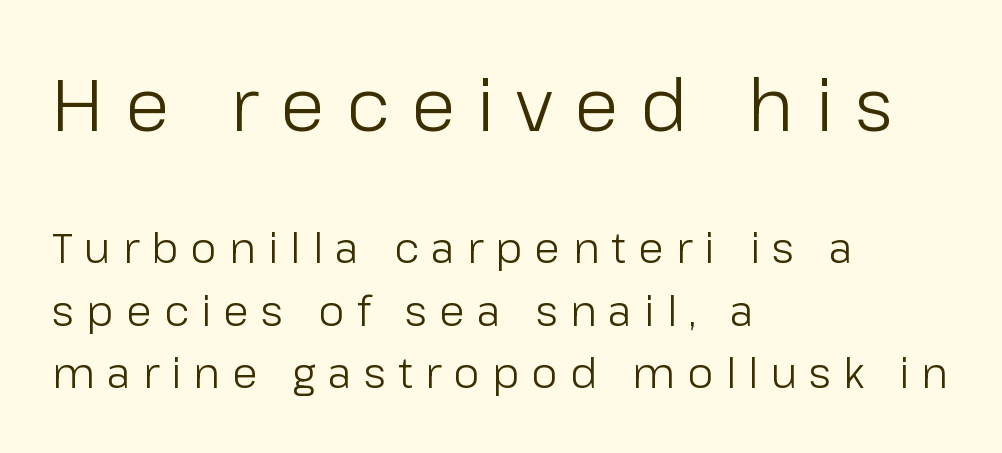
The image shows 73 px light sans-serif type, upright; set left-aligned, normal line spacing (1.48x), unusually wide letter spacing (+0.29 em), not underlined; the first (top) block is 1.74x larger; low stroke contrast and a medium x-height.
